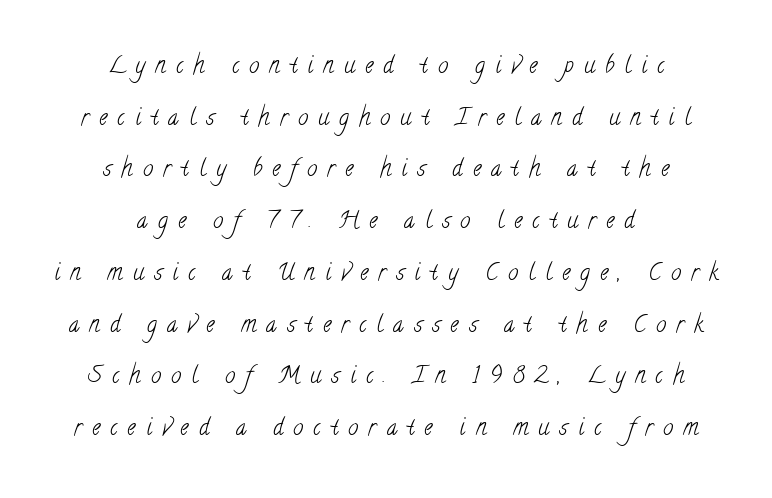
The image shows 23 px text type; set centered, loose line spacing (2.25x), unusually wide letter spacing (+0.44 em), not underlined.
